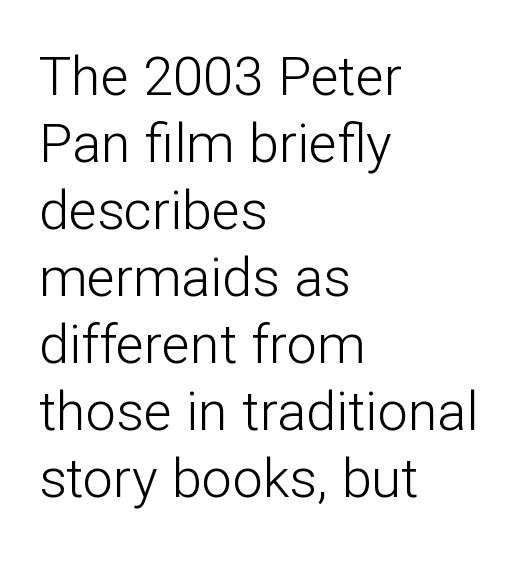
Q: Is the text bold? A: No.
Q: Is the text italic (slanted)? A: No, it is upright.
Q: Is the typeface a serif or a sans-serif typeface? A: Sans-serif.
Q: Is the text underlined? A: No.
Q: How is the paragraph aligned? A: Left-aligned.
Q: Is the spacing between letters normal or unusually wide? A: Normal.
Q: Width (condensed, normal, or wide)? A: Normal.
Q: Stroke contrast? A: Low.
Q: x-height? A: Medium.
Q: Monospaced? A: No.
